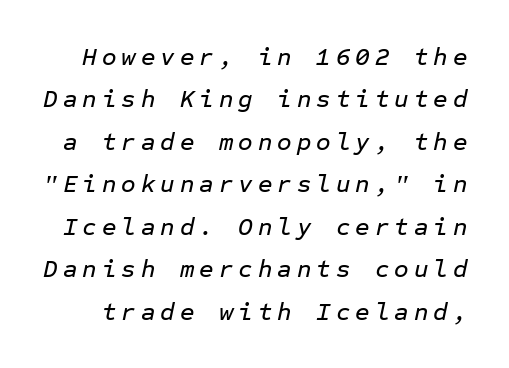
Q: Is the text italic (slanted)? A: Yes, it leans right by about 12 degrees.
Q: Is the text underlined? A: No.
Q: Is the spacing between letters normal or unusually wide? A: Unusually wide.
Q: Is the spacing between lines tight, normal or loose? A: Normal.
